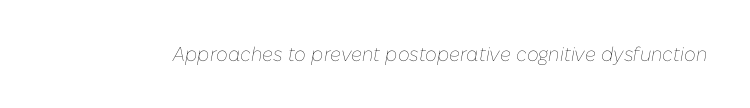
Looking at the ascenders, they clearly lean. The gaps between neighbouring characters are ordinary and unremarkable. Any mark beneath the type? The region is blank. This reads as an unemphasized weight, regular at the heaviest.
